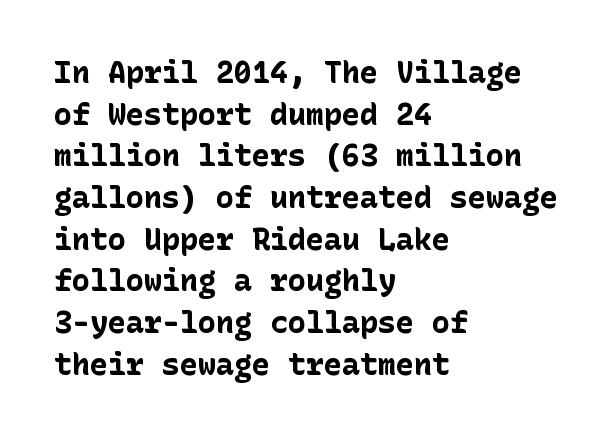
Visually the block forms a straight wall on the left and a jagged coastline on the right. Each new line begins a customary step beneath the previous one. The strip under each line holds only bare page. Summary of weight: heavy, a full bold. The letters stand upright; this is a roman face. The face used here is a sans, in the tradition of grotesques and geometrics.
